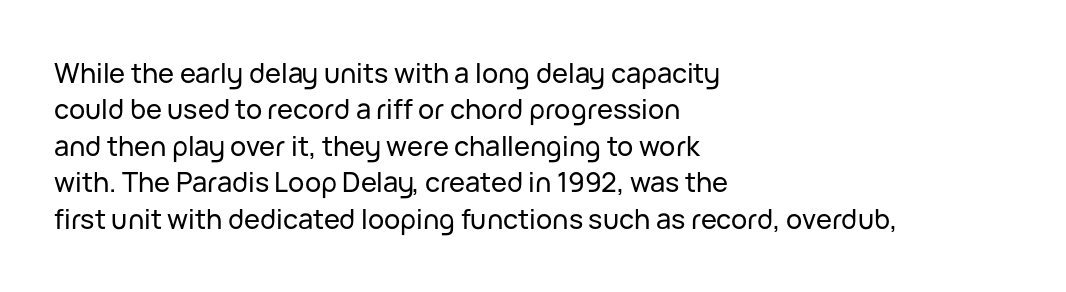
Tracking value appears to be zero — textbook default spacing. The type sits square on the baseline with zero lean. A clean baseline with only descenders dipping below it. Is the block centered? No — it sits flush against the left margin. Notice how descenders clear the ascenders below comfortably — that's standard leading.
